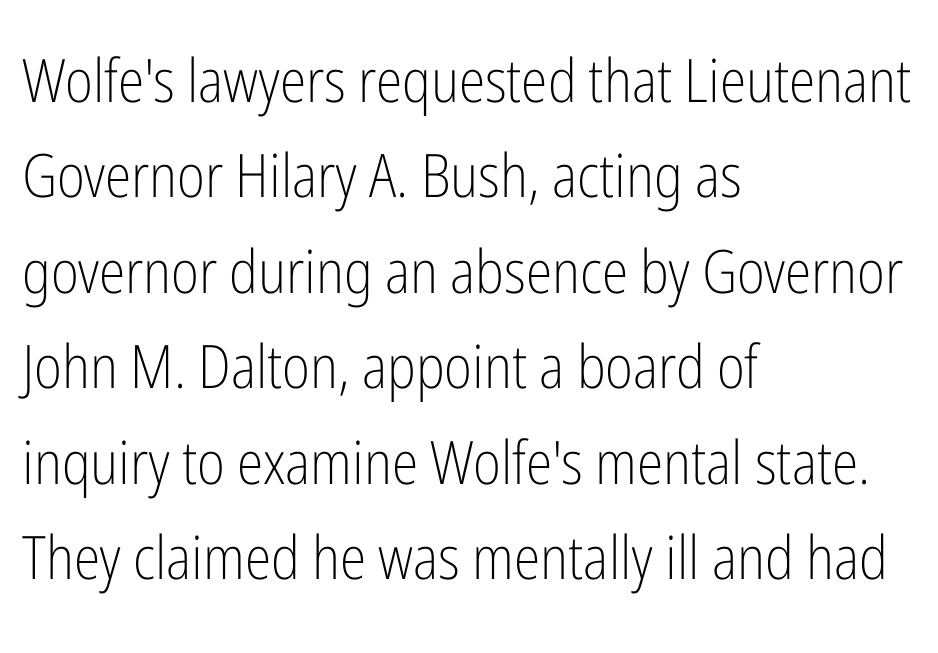
Is the type heavy? It reads as light-to-regular instead. The compositor pushed each line to the left boundary. This sample keeps an unexceptional amount of space between lines. Short note: letters normally spaced.
